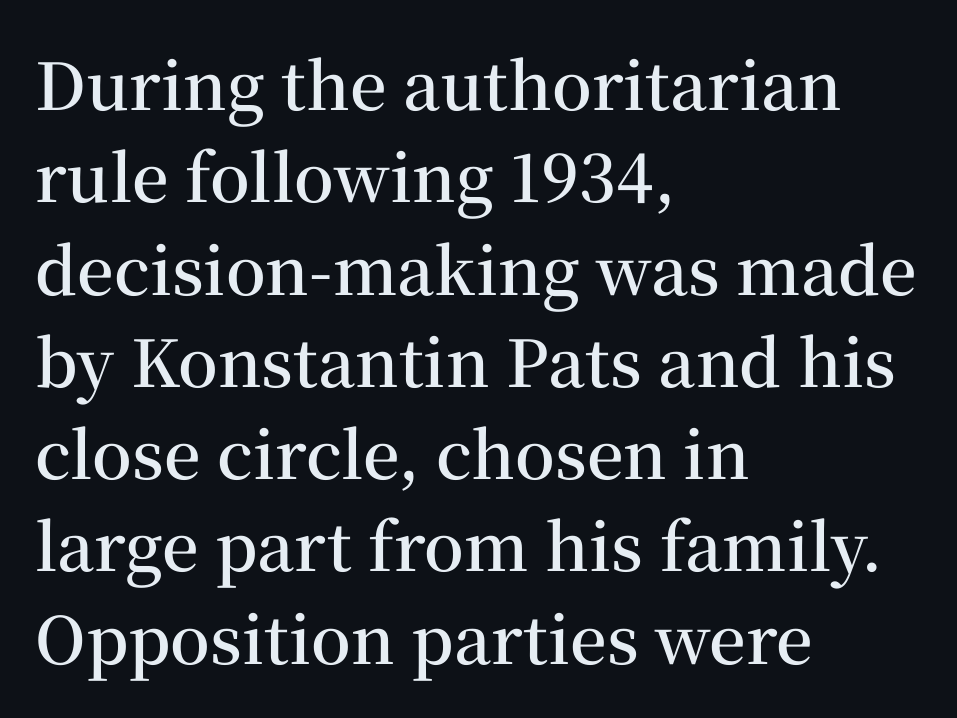
Examine the stroke ends and you'll spot serifs. Observe the ordinary spacing: letters are neighbours, not strangers. This is roman type, the default non-slanted kind. The rendering uses natural spacing where letterforms have individual widths.
